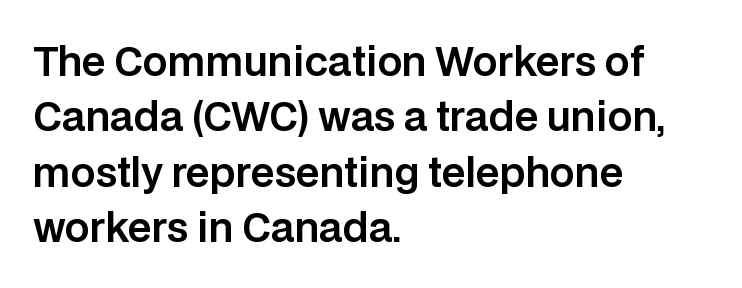
{"serif": "no", "italic": "no", "width": "normal", "stroke_contrast": "low", "x_height": "large", "monospaced": "no", "underline": "no", "align": "left", "line_spacing": "normal", "line_spacing_ratio": 1.42, "letter_spacing": "normal", "letter_spacing_em": 0.0, "glyph_px": 39}
